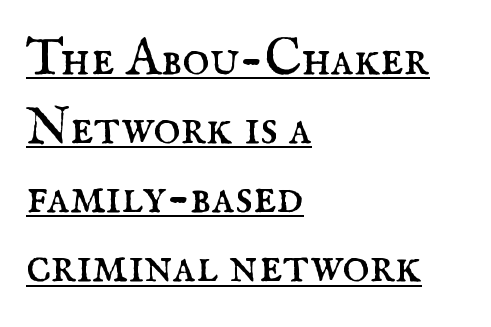
Q: Is the text bold? A: No.
Q: Is the text italic (slanted)? A: No, it is upright.
Q: Is the typeface a serif or a sans-serif typeface? A: Serif.
Q: Is the text underlined? A: Yes.
Q: How is the paragraph aligned? A: Left-aligned.
Q: Is the spacing between letters normal or unusually wide? A: Normal.
Q: Is the spacing between lines tight, normal or loose? A: Normal.
Q: Width (condensed, normal, or wide)? A: Normal.
Q: Stroke contrast? A: Medium.
Q: x-height? A: Small.
Q: Monospaced? A: No.
